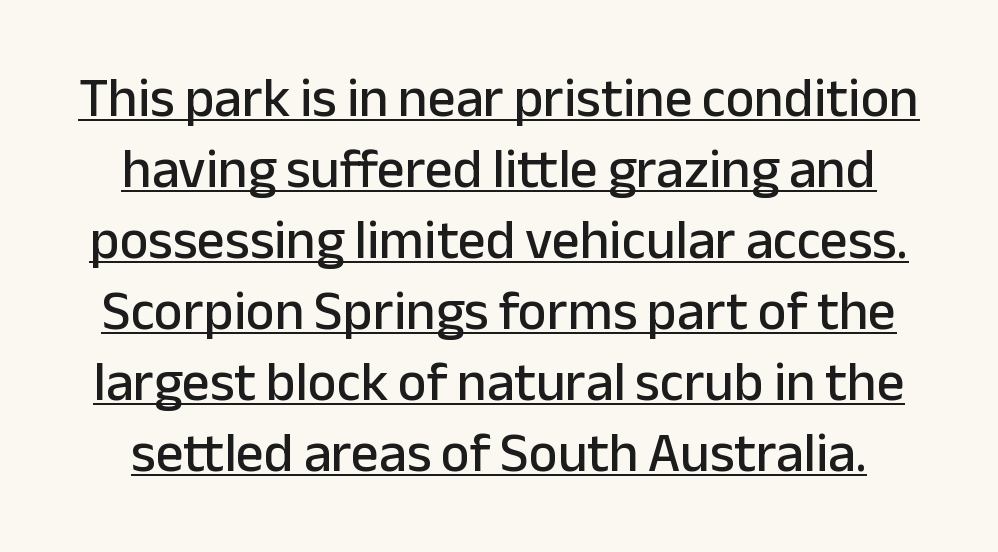
The image shows 55 px sans-serif type, upright; set centered, normal line spacing (1.29x), normal letter spacing, underlined; low stroke contrast and a medium x-height.
